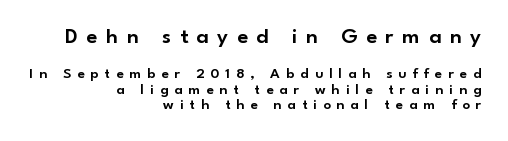
Spacing between characters has been opened up far beyond the box default. The string is rendered with underlining switched off. The setting favours the right margin, as signatures and pull-quotes sometimes do. Tall strokes in this sample are plumb rather than angled. These lines huddle together more closely than default settings would place them. Character size in the leading block exceeds that of the trailing block.
